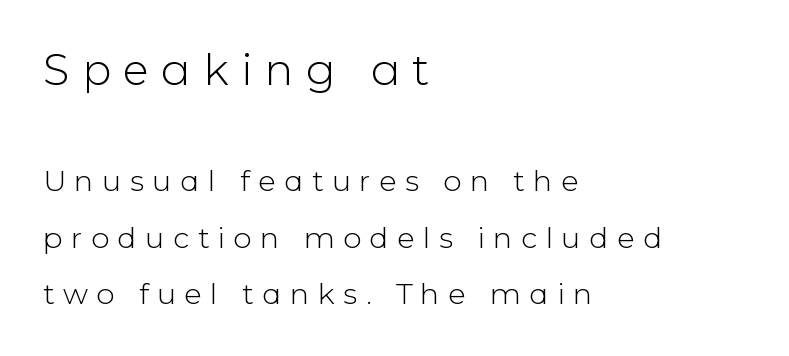
Q: Is the text bold? A: No.
Q: Is the text italic (slanted)? A: No, it is upright.
Q: Is the typeface a serif or a sans-serif typeface? A: Sans-serif.
Q: Is the text underlined? A: No.
Q: How is the paragraph aligned? A: Left-aligned.
Q: Is the spacing between letters normal or unusually wide? A: Unusually wide.
Q: Is the spacing between lines tight, normal or loose? A: Loose.
Q: Which block of text is set in a larger size, the first (top) or the second (bottom)? A: The first (top) one.
Q: Width (condensed, normal, or wide)? A: Normal.
Q: Stroke contrast? A: Low.
Q: x-height? A: Medium.
Q: Monospaced? A: No.
